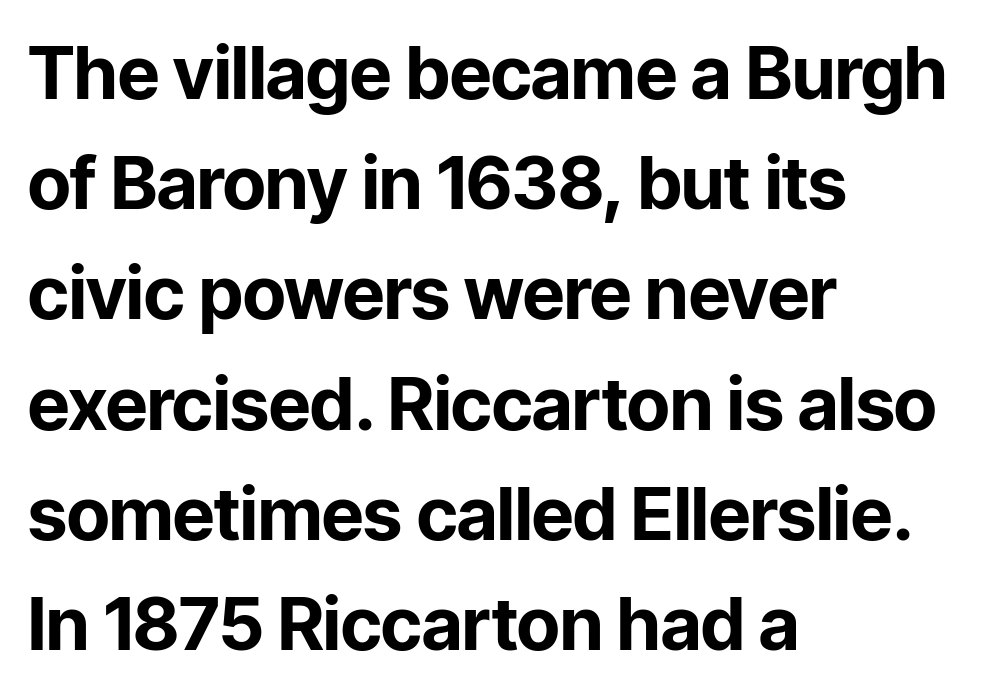
{"serif": "no", "italic": "no", "bold": "yes", "weight": "bold", "width": "normal", "stroke_contrast": "low", "x_height": "medium", "monospaced": "no", "underline": "no", "align": "left", "line_spacing": "normal", "line_spacing_ratio": 1.51, "letter_spacing": "normal", "letter_spacing_em": 0.0, "glyph_px": 73}
